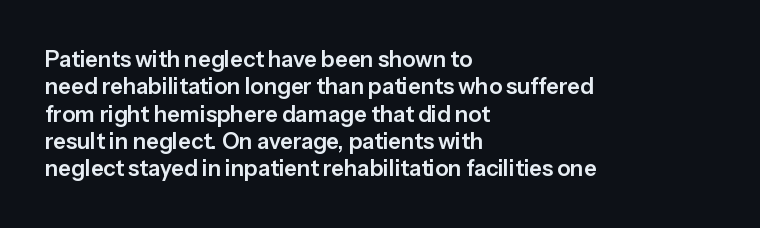
{"italic": "no", "underline": "no", "align": "left", "line_spacing_ratio": 1.24, "letter_spacing": "normal", "letter_spacing_em": 0.0, "glyph_px": 22}
